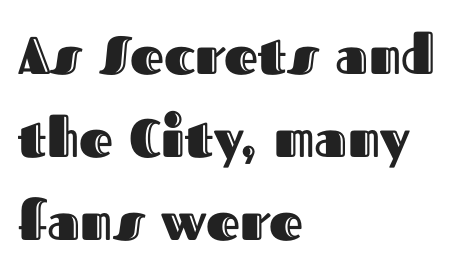
Visually the block forms a straight wall on the left and a jagged coastline on the right. These lines keep a tight, regular rhythm from letter to letter. Line spacing here is normal. Words float on clear page, feet unadorned. Posture: straight, roman, zero tilt.
